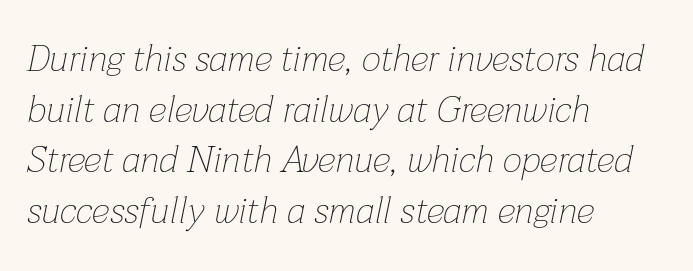
Q: Is the text bold? A: No.
Q: Is the text italic (slanted)? A: Yes, it leans right by about 12 degrees.
Q: Is the text underlined? A: No.
Q: How is the paragraph aligned? A: Left-aligned.
Q: Is the spacing between letters normal or unusually wide? A: Normal.
Q: Is the spacing between lines tight, normal or loose? A: Normal.
Q: Width (condensed, normal, or wide)? A: Normal.
Q: Stroke contrast? A: Low.
Q: x-height? A: Medium.
Q: Monospaced? A: No.
